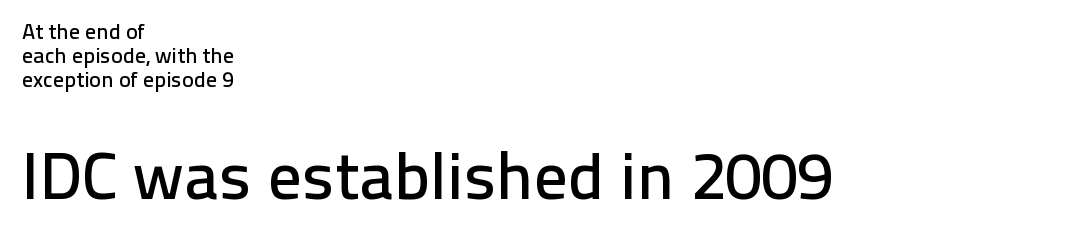
Short and long lines alike share a common starting point at left. Observe the absence of serifs on each vertical stroke in this sample. Very little white space separates one row of letters from the next. Is the lower block the larger one? Yes — the lower block carries the bigger type.
